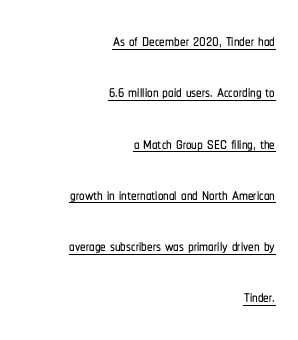
The passage shown has conventional tracking throughout. These characters rest on top of a visible drawn line. Horizontal bands of white between lines are thick stripes. The type sits square on the baseline with zero lean.
